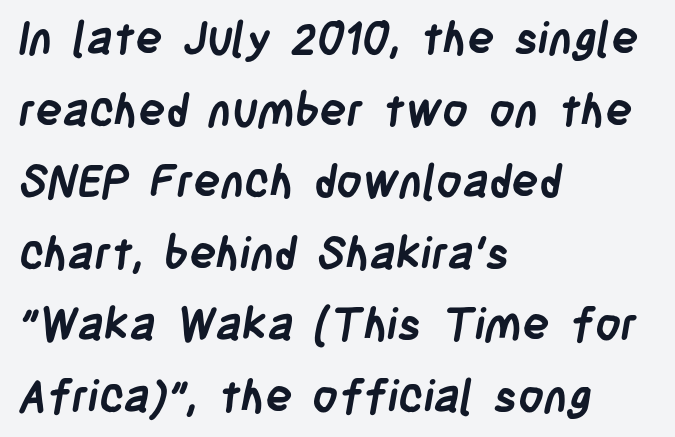
The image shows 45 px semibold, condensed sans-serif type; set left-aligned, normal line spacing (1.59x), normal letter spacing, not underlined; low stroke contrast and a large x-height.
